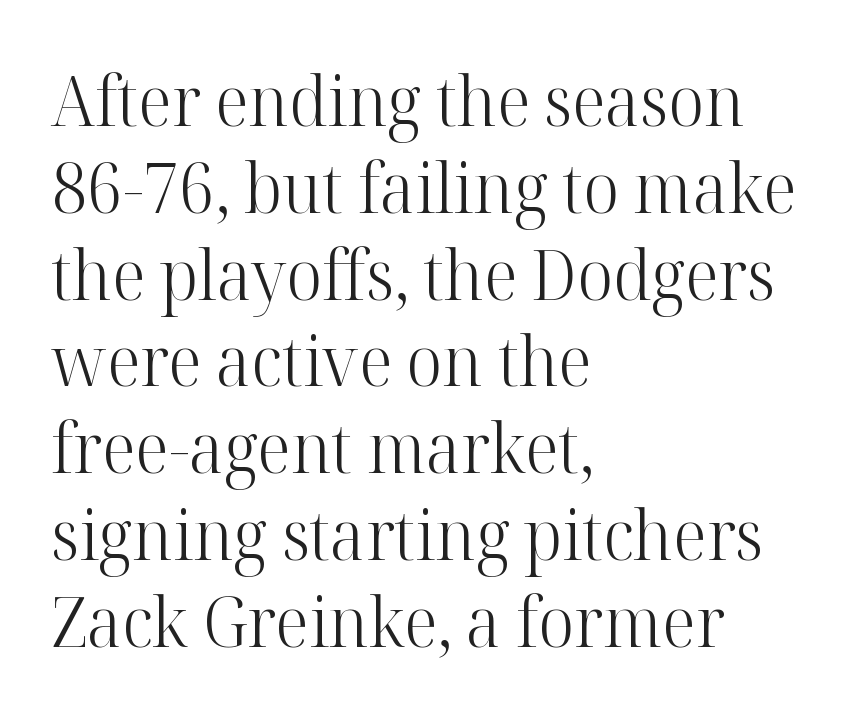
Q: Is the text bold? A: No.
Q: Is the text italic (slanted)? A: No, it is upright.
Q: Is the typeface a serif or a sans-serif typeface? A: Serif.
Q: Is the text underlined? A: No.
Q: How is the paragraph aligned? A: Left-aligned.
Q: Is the spacing between letters normal or unusually wide? A: Normal.
Q: Width (condensed, normal, or wide)? A: Normal.
Q: Stroke contrast? A: High.
Q: x-height? A: Medium.
Q: Monospaced? A: No.
